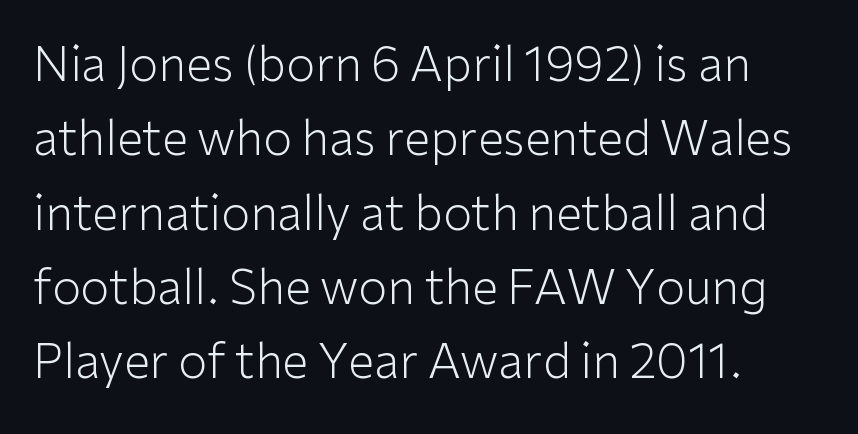
Q: Is the text bold? A: No.
Q: Is the text italic (slanted)? A: No, it is upright.
Q: Is the typeface a serif or a sans-serif typeface? A: Sans-serif.
Q: Is the text underlined? A: No.
Q: How is the paragraph aligned? A: Left-aligned.
Q: Is the spacing between letters normal or unusually wide? A: Normal.
Q: Is the spacing between lines tight, normal or loose? A: Normal.
Q: Width (condensed, normal, or wide)? A: Normal.
Q: Stroke contrast? A: Low.
Q: x-height? A: Medium.
Q: Monospaced? A: No.
